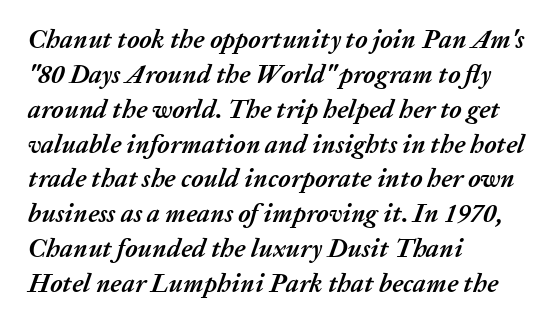
The image shows 26 px bold type, italic (leaning right); set left-aligned, normal line spacing (1.34x), normal letter spacing, not underlined.
